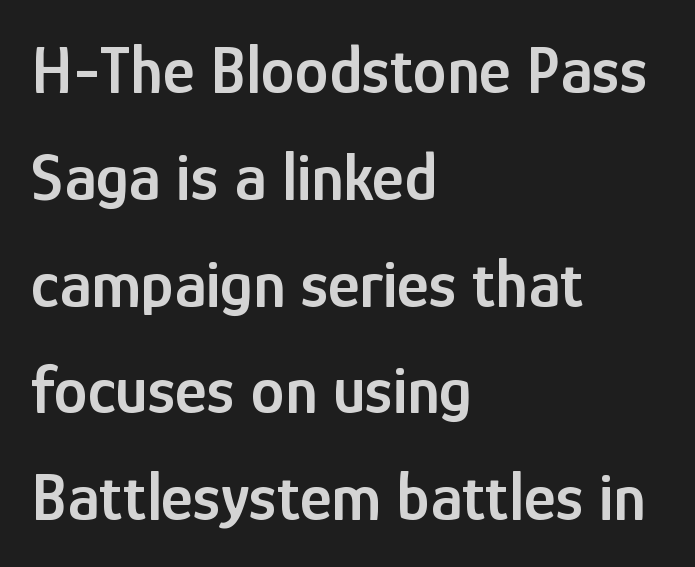
Decoration check: the copy has no underline. Does extra space separate the letters? No, they use regular spacing. I'd describe the lettering as semibold — firm but not a full bold. The paragraph has a hard left edge and a soft right edge. You could not count columns in this text — the font is proportionally spaced.
